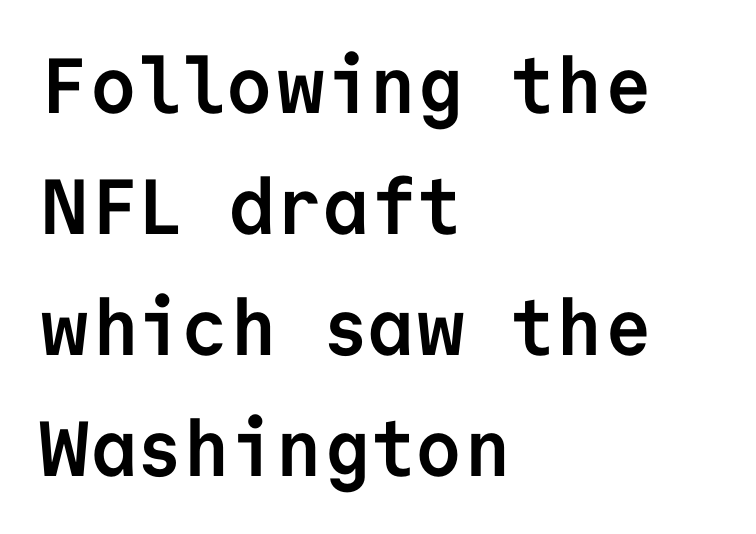
{"serif": "no", "italic": "no", "bold": "yes", "weight": "semibold", "width": "normal", "stroke_contrast": "low", "x_height": "medium", "monospaced": "yes", "underline": "no", "align": "left", "line_spacing": "normal", "line_spacing_ratio": 1.55, "letter_spacing": "normal", "letter_spacing_em": 0.0, "glyph_px": 78}
